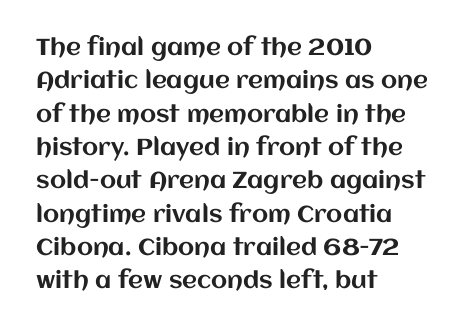
The rendering uses a moderate line-height, typical for paragraphs. These lines were composed using upright roman letters. The gaps between neighbouring characters are ordinary and unremarkable. Has an underline been added? It has not. Line starts are locked; line ends wander.
